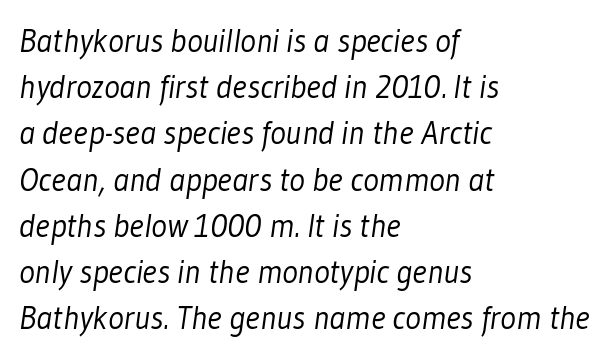
{"serif": "no", "bold": "no", "weight": "light", "width": "condensed", "stroke_contrast": "low", "x_height": "medium", "monospaced": "no", "underline": "no", "align": "left", "line_spacing": "normal", "line_spacing_ratio": 1.4, "letter_spacing": "normal", "letter_spacing_em": 0.0, "glyph_px": 33}
